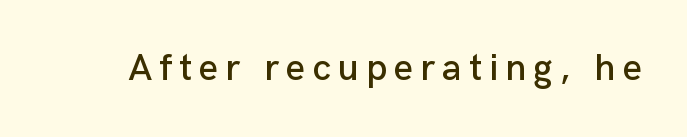
Note the varied advance widths — an 'i' is clearly narrower than an 'm'. Each letter's strokes conclude bluntly, with no projecting serifs. You can tell it's not italic because the verticals are truly vertical. Lines of text with bare space underneath.
